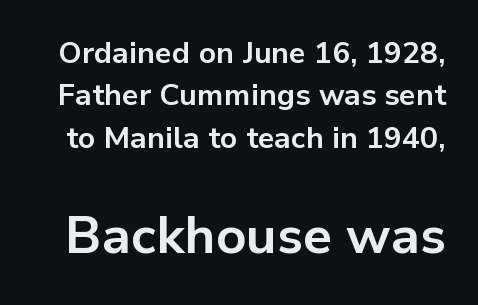
{"serif": "no", "italic": "no", "bold": "yes", "weight": "bold", "width": "normal", "stroke_contrast": "low", "x_height": "medium", "monospaced": "no", "underline": "no", "line_spacing": "normal", "line_spacing_ratio": 1.41, "letter_spacing": "normal", "letter_spacing_em": 0.0, "larger_block": "second", "size_ratio": 1.73, "glyph_px": 52}
